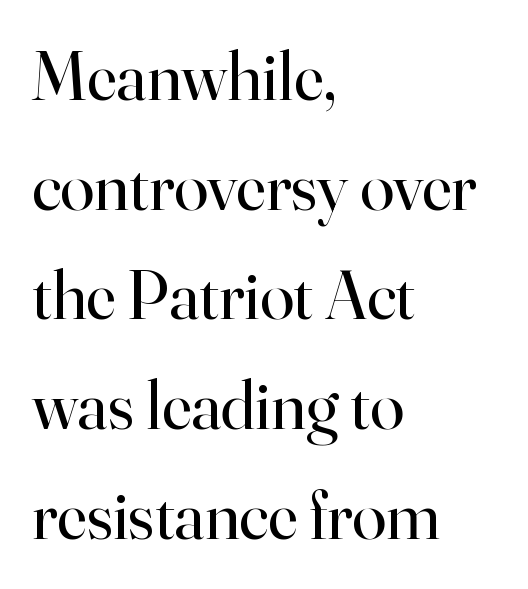
Reading down the column, the eye jumps a familiar distance to each next line. Leftover space on each line is placed entirely after the last word. Serifs: yes, visible at the terminals of the letterforms. Rendered with straight, roman letterforms.
